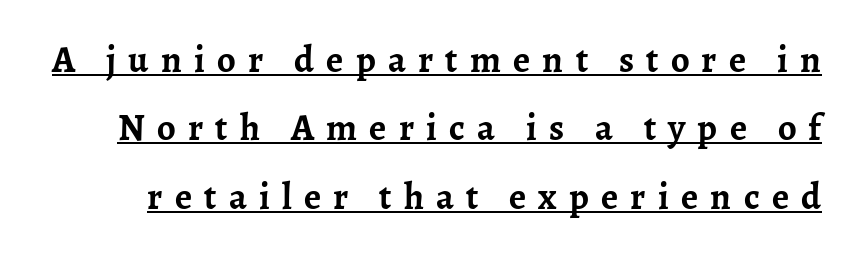
Q: Is the text bold? A: Yes.
Q: Is the text italic (slanted)? A: No, it is upright.
Q: Is the typeface a serif or a sans-serif typeface? A: Serif.
Q: Is the text underlined? A: Yes.
Q: Is the spacing between letters normal or unusually wide? A: Unusually wide.
Q: Width (condensed, normal, or wide)? A: Normal.
Q: Stroke contrast? A: Low.
Q: x-height? A: Medium.
Q: Monospaced? A: No.
